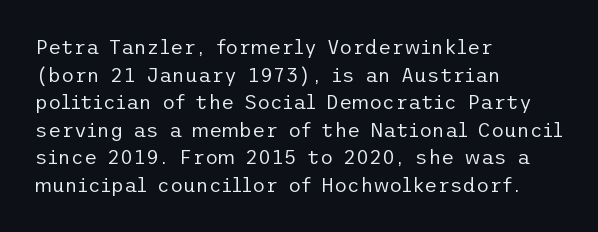
The image shows 20 px text type, upright; set left-aligned, normal line spacing (1.38x), normal letter spacing, not underlined.
